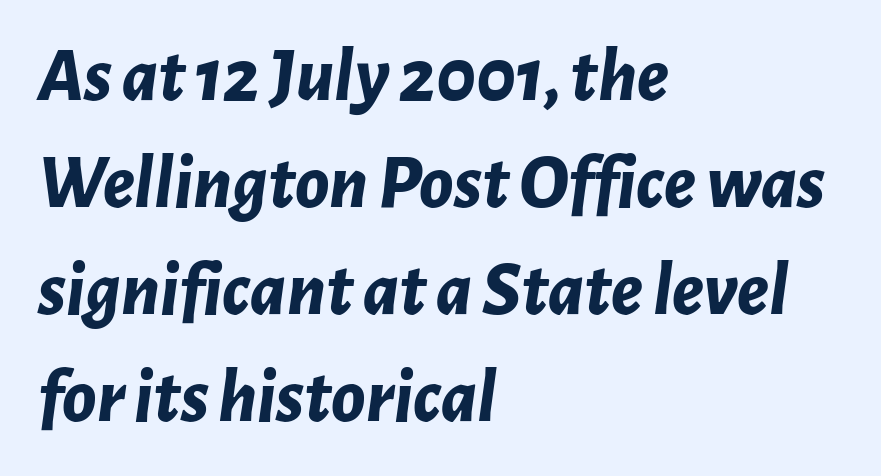
Q: Is the text bold? A: Yes.
Q: Is the text italic (slanted)? A: Yes, it leans right by about 7 degrees.
Q: Is the text underlined? A: No.
Q: How is the paragraph aligned? A: Left-aligned.
Q: Is the spacing between letters normal or unusually wide? A: Normal.
Q: Is the spacing between lines tight, normal or loose? A: Normal.
Q: Width (condensed, normal, or wide)? A: Normal.
Q: Stroke contrast? A: Low.
Q: x-height? A: Medium.
Q: Monospaced? A: No.
